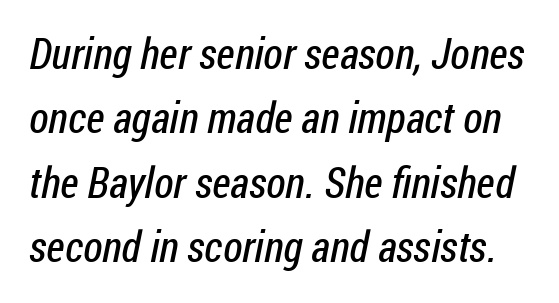
The line texture is even and compact thanks to regular tracking. Note the varied advance widths — an 'i' is clearly narrower than an 'm'. The words here are not underlined. The typeface chosen for these lines omits serifs. The cut favours lightness, reaching ordinary text weight at its darkest.
